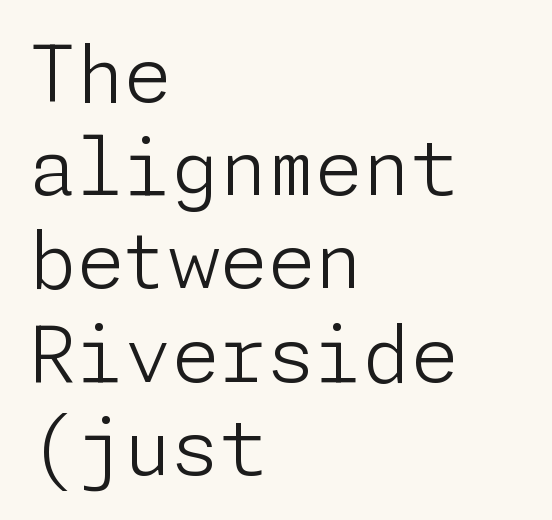
Q: Is the text bold? A: No.
Q: Is the text italic (slanted)? A: No, it is upright.
Q: Is the typeface a serif or a sans-serif typeface? A: Sans-serif.
Q: Is the text underlined? A: No.
Q: How is the paragraph aligned? A: Left-aligned.
Q: Is the spacing between letters normal or unusually wide? A: Normal.
Q: Width (condensed, normal, or wide)? A: Normal.
Q: Stroke contrast? A: Low.
Q: x-height? A: Medium.
